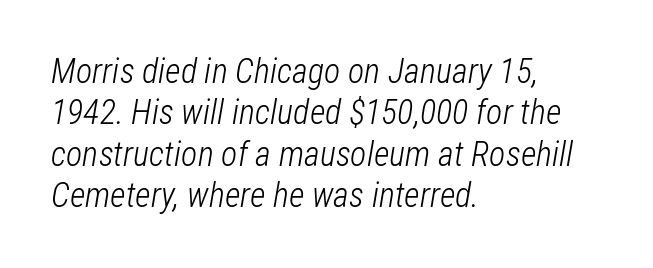
Designer's note — italics engaged. The line texture is even and compact thanks to regular tracking. This reads as an unemphasized weight, regular at the heaviest. A classic flush-left, rag-right setting is used for this passage. The face used here is proportionally spaced, like ordinary book or web type.
